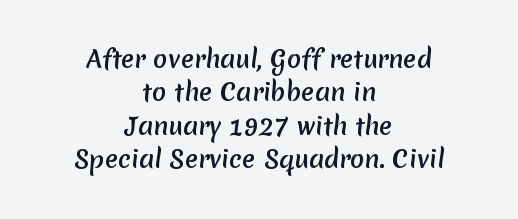
Q: Is the text underlined? A: No.
Q: How is the paragraph aligned? A: Centered.
Q: Is the spacing between letters normal or unusually wide? A: Normal.
Q: Is the spacing between lines tight, normal or loose? A: Normal.
